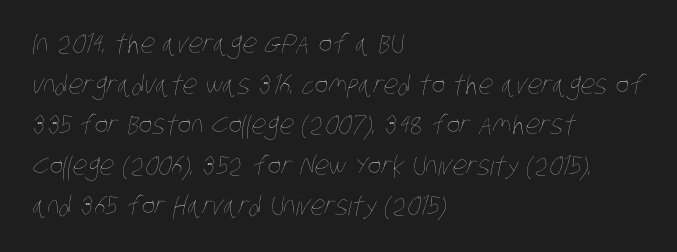
The image shows 26 px text type; set left-aligned, normal line spacing (1.56x), normal letter spacing, not underlined.
